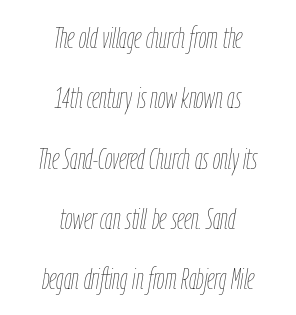
One-word summary of the alignment: center. The horizontal fit of the characters is conventional and even. The rendering applies a slant to the glyphs. No letter is thick-stroked: the sample isn't bold. The space beneath each line is pristine and unruled.
